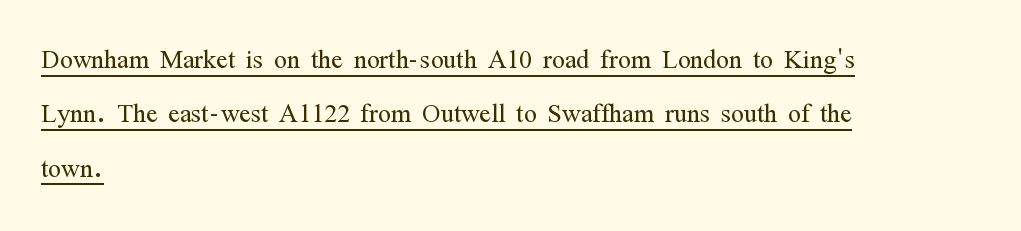
Q: Is the text bold? A: No.
Q: Is the text italic (slanted)? A: No, it is upright.
Q: Is the typeface a serif or a sans-serif typeface? A: Serif.
Q: Is the text underlined? A: Yes.
Q: How is the paragraph aligned? A: Left-aligned.
Q: Is the spacing between letters normal or unusually wide? A: Normal.
Q: Is the spacing between lines tight, normal or loose? A: Normal.
Q: Width (condensed, normal, or wide)? A: Condensed.
Q: Stroke contrast? A: Medium.
Q: x-height? A: Medium.
Q: Monospaced? A: No.
